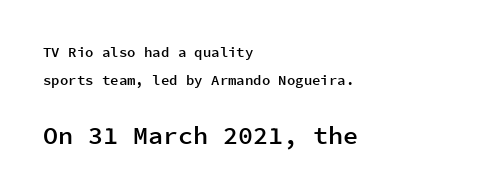
{"italic": "no", "bold": "semi", "underline": "no", "align": "left", "line_spacing": "loose", "line_spacing_ratio": 2.01, "letter_spacing": "normal", "letter_spacing_em": 0.0, "larger_block": "second", "size_ratio": 1.79, "glyph_px": 25}
